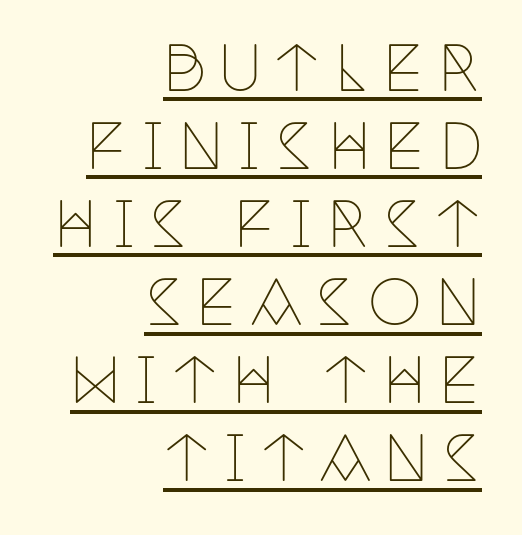
Q: Is the text bold? A: No.
Q: Is the text italic (slanted)? A: No, it is upright.
Q: Is the typeface a serif or a sans-serif typeface? A: Serif.
Q: Is the text underlined? A: Yes.
Q: How is the paragraph aligned? A: Right-aligned.
Q: Is the spacing between letters normal or unusually wide? A: Unusually wide.
Q: Is the spacing between lines tight, normal or loose? A: Normal.
Q: Width (condensed, normal, or wide)? A: Condensed.
Q: Stroke contrast? A: Low.
Q: x-height? A: Large.
Q: Monospaced? A: No.
